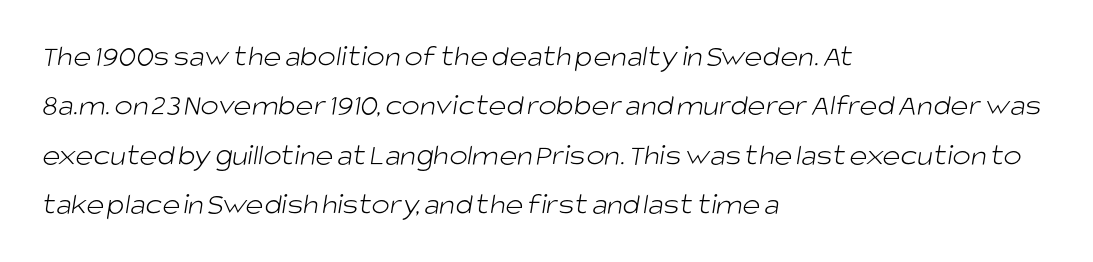
Q: Is the text bold? A: No.
Q: Is the typeface a serif or a sans-serif typeface? A: Sans-serif.
Q: Is the text underlined? A: No.
Q: How is the paragraph aligned? A: Left-aligned.
Q: Is the spacing between letters normal or unusually wide? A: Normal.
Q: Is the spacing between lines tight, normal or loose? A: Normal.
Q: Width (condensed, normal, or wide)? A: Normal.
Q: Stroke contrast? A: Low.
Q: x-height? A: Large.
Q: Monospaced? A: No.
